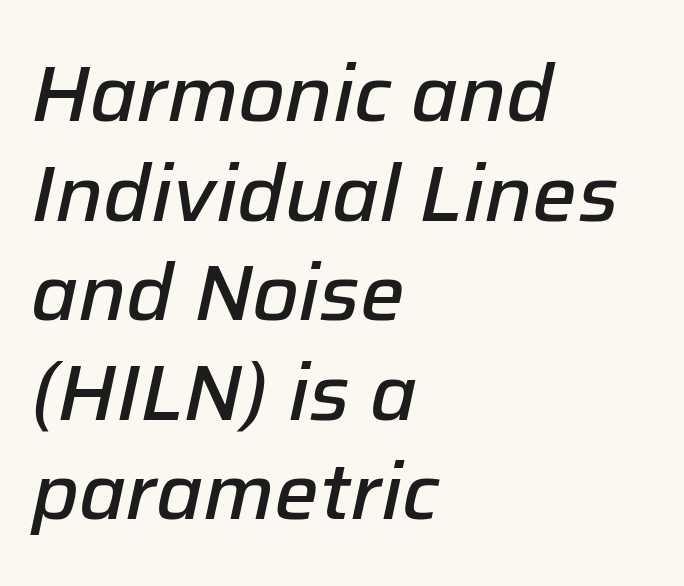
The paragraph shown leans on its left margin. Students, note that the glyphs here touch the page at normal intervals. A bare baseline throughout the passage. The letters advance in unequal steps, a hallmark of proportional type.
